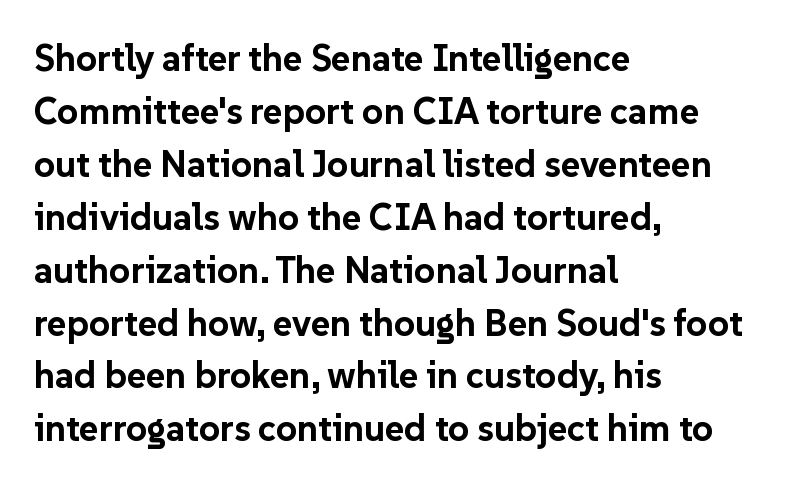
{"serif": "no", "italic": "no", "bold": "yes", "weight": "bold", "width": "normal", "stroke_contrast": "low", "x_height": "medium", "monospaced": "no", "underline": "no", "align": "left", "line_spacing": "normal", "line_spacing_ratio": 1.43, "letter_spacing": "normal", "letter_spacing_em": 0.0, "glyph_px": 37}
